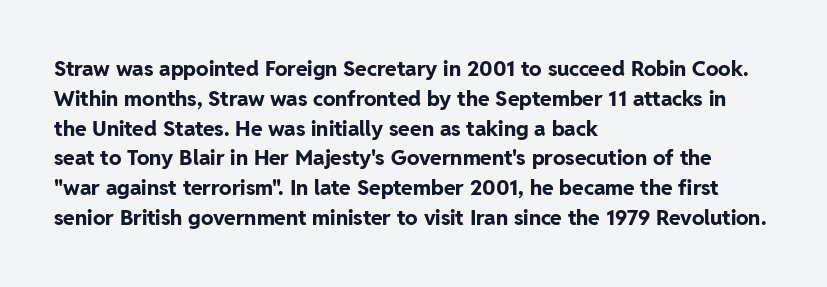
The image shows 21 px bold type, upright; set left-aligned, normal line spacing (1.42x), normal letter spacing, not underlined.
